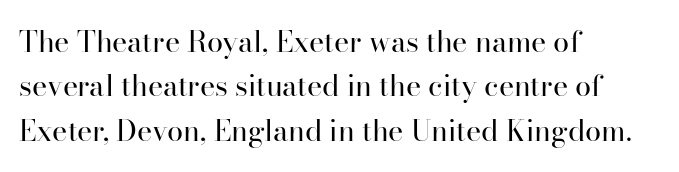
Honestly, the letter spacing is just normal — you wouldn't notice it. Notice how the passage keeps a crisp vertical edge on the left only. Notice how descenders clear the ascenders below comfortably — that's standard leading. Compared with a typical body face, this is equally light or lighter still. The area under the type is left untouched. These lines are rendered in a variable-pitch font.
